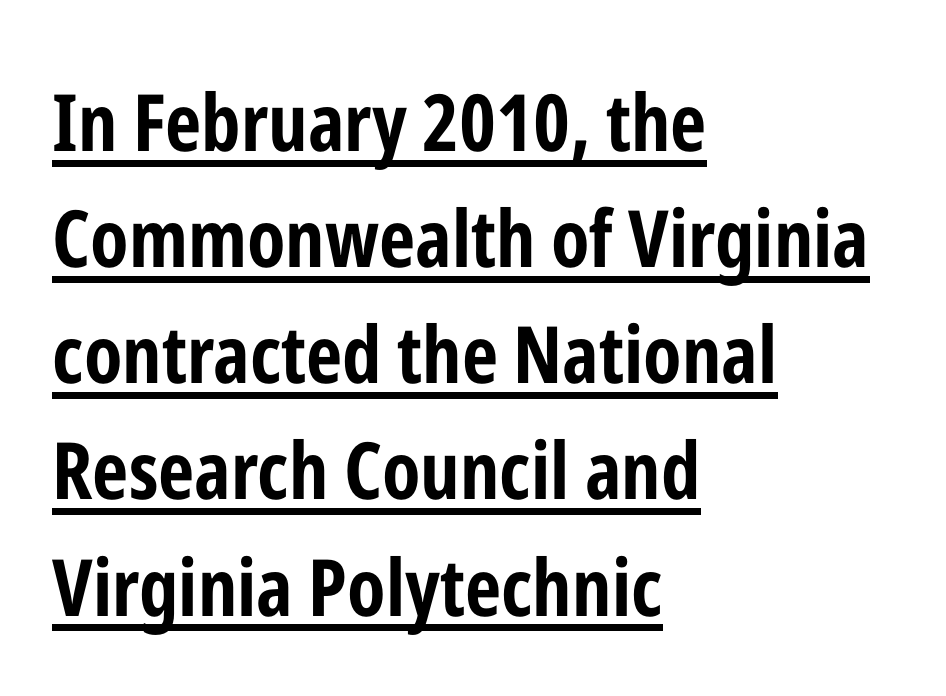
{"serif": "no", "italic": "no", "bold": "yes", "weight": "bold", "width": "condensed", "stroke_contrast": "low", "x_height": "medium", "monospaced": "no", "underline": "yes", "align": "left", "line_spacing": "normal", "line_spacing_ratio": 1.47, "letter_spacing": "normal", "letter_spacing_em": 0.0, "glyph_px": 79}
